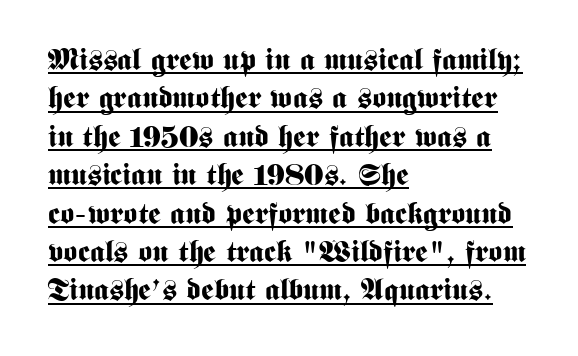
Q: Is the text bold? A: Yes.
Q: Is the text italic (slanted)? A: No, it is upright.
Q: Is the typeface a serif or a sans-serif typeface? A: Sans-serif.
Q: Is the text underlined? A: Yes.
Q: How is the paragraph aligned? A: Left-aligned.
Q: Is the spacing between letters normal or unusually wide? A: Normal.
Q: Is the spacing between lines tight, normal or loose? A: Normal.
Q: Width (condensed, normal, or wide)? A: Condensed.
Q: Stroke contrast? A: Medium.
Q: x-height? A: Medium.
Q: Monospaced? A: No.
